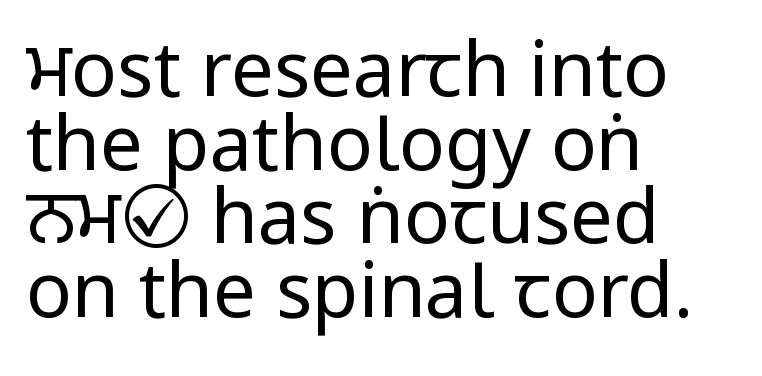
Q: Is the text bold? A: No.
Q: Is the text italic (slanted)? A: No, it is upright.
Q: Is the typeface a serif or a sans-serif typeface? A: Sans-serif.
Q: Is the text underlined? A: No.
Q: How is the paragraph aligned? A: Left-aligned.
Q: Is the spacing between letters normal or unusually wide? A: Normal.
Q: Is the spacing between lines tight, normal or loose? A: Tight.
Q: Width (condensed, normal, or wide)? A: Condensed.
Q: Stroke contrast? A: Low.
